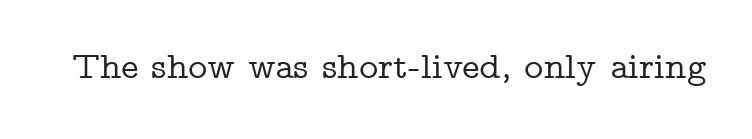
{"serif": "yes", "italic": "no", "width": "wide", "stroke_contrast": "low", "x_height": "medium", "monospaced": "no", "underline": "no", "letter_spacing": "normal", "letter_spacing_em": 0.0, "glyph_px": 37}
